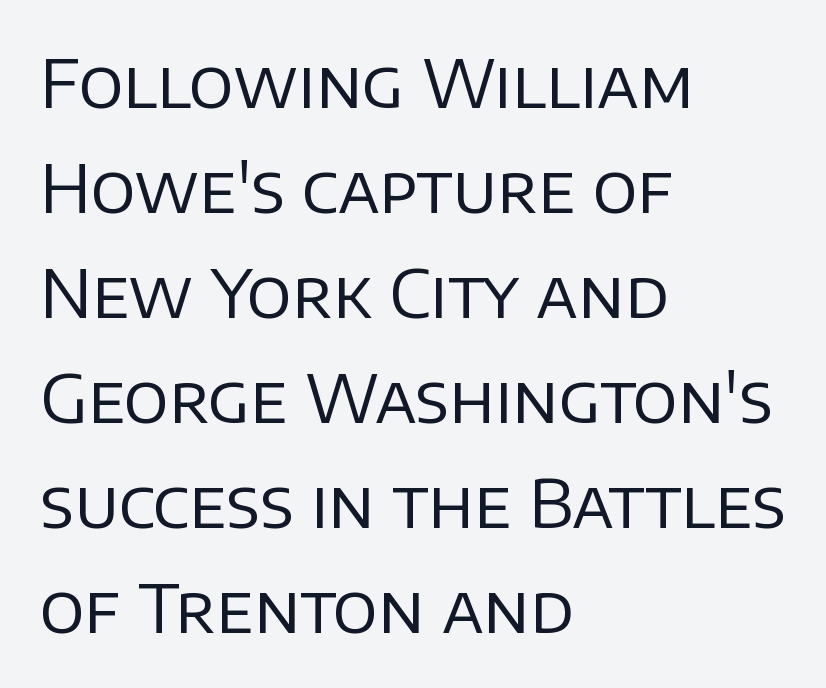
The image shows 66 px regular-weight sans-serif type, upright; set left-aligned, normal line spacing (1.59x), normal letter spacing, not underlined; low stroke contrast and a large x-height.
